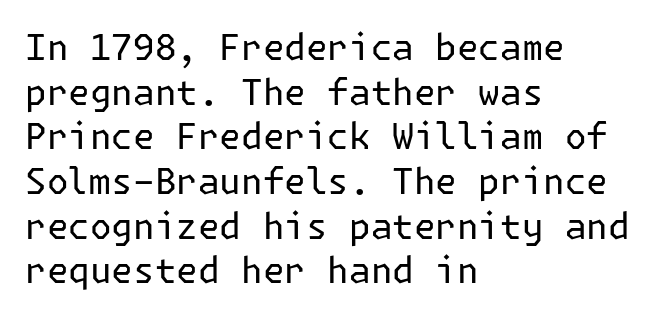
The lines are quadded left. The line texture is even and compact thanks to regular tracking. No heavy texture on the line: the type isn't bold. Posture: straight, roman, zero tilt.
